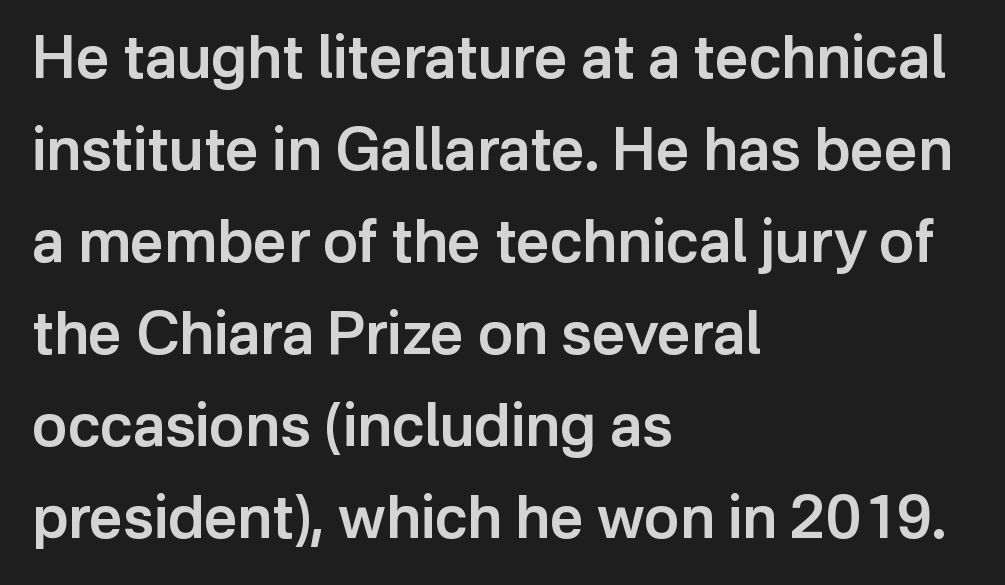
Q: Is the text bold? A: Semi-bold.
Q: Is the text italic (slanted)? A: No, it is upright.
Q: Is the typeface a serif or a sans-serif typeface? A: Sans-serif.
Q: Is the text underlined? A: No.
Q: How is the paragraph aligned? A: Left-aligned.
Q: Is the spacing between letters normal or unusually wide? A: Normal.
Q: Is the spacing between lines tight, normal or loose? A: Normal.
Q: Width (condensed, normal, or wide)? A: Normal.
Q: Stroke contrast? A: Low.
Q: x-height? A: Medium.
Q: Monospaced? A: No.
